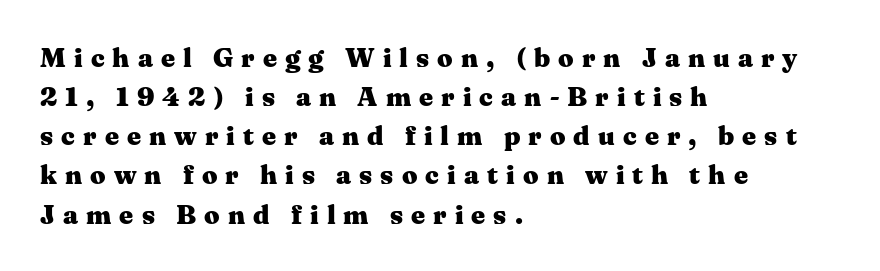
{"italic": "no", "bold": "yes", "underline": "no", "align": "left", "line_spacing": "normal", "line_spacing_ratio": 1.45, "letter_spacing": "wide", "letter_spacing_em": 0.3, "glyph_px": 27}
